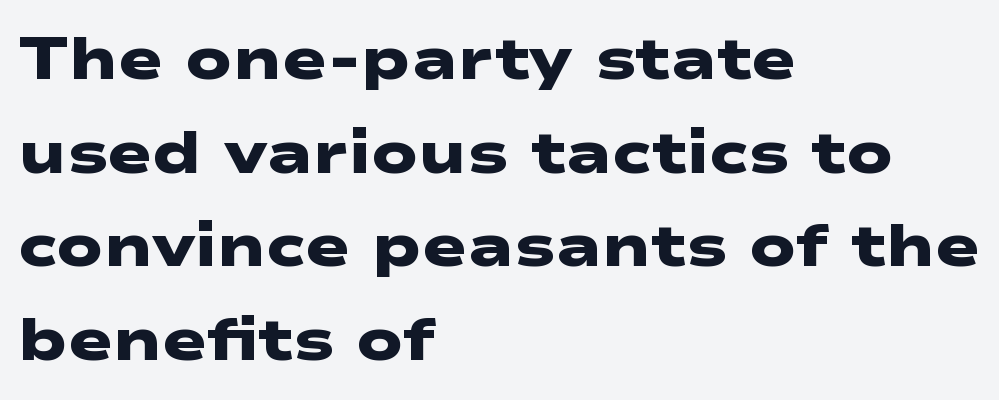
The letters sit at their default tracking, neither squeezed nor spread. A bare baseline throughout the passage. How would I describe the line gaps? Plain and ordinary. Each letter's strokes conclude bluntly, with no projecting serifs. The passage shown is typed in a proportional face where columns would drift.
